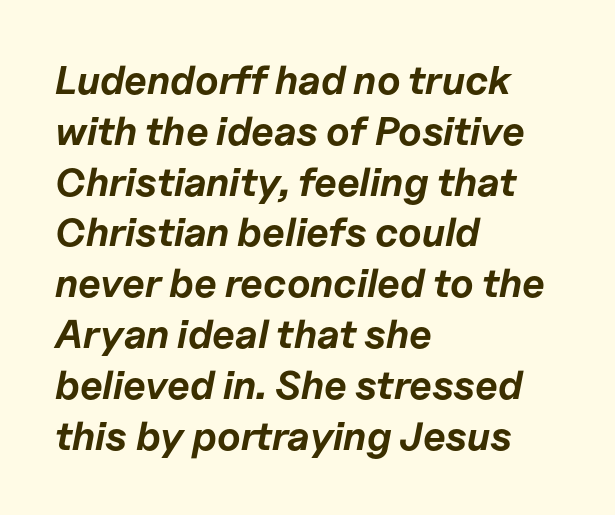
{"italic": "yes", "lean": "right", "slant_degrees": 11, "bold": "yes", "weight": "bold", "width": "normal", "stroke_contrast": "low", "x_height": "medium", "monospaced": "no", "underline": "no", "align": "left", "line_spacing": "normal", "line_spacing_ratio": 1.27, "letter_spacing": "normal", "letter_spacing_em": 0.0, "glyph_px": 40}
